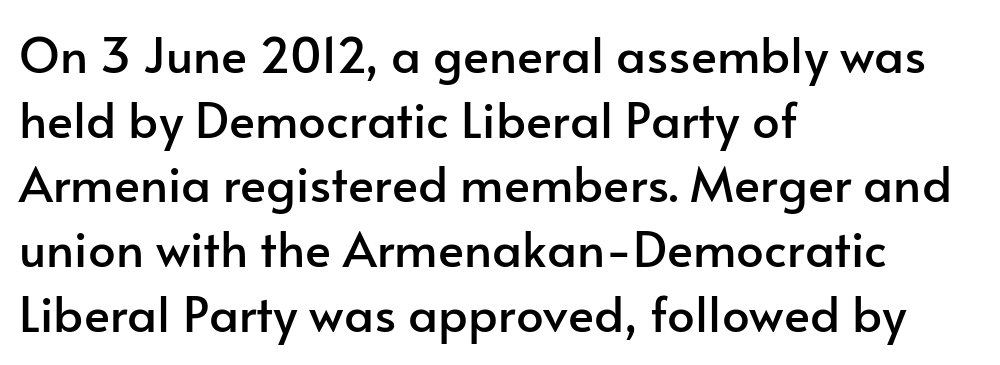
The image shows 49 px sans-serif type, upright; set left-aligned, normal line spacing (1.32x), normal letter spacing, not underlined; low stroke contrast and a small x-height.
